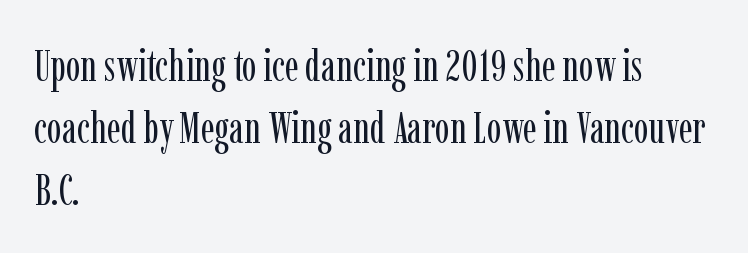
The letters look calm and open, with moderate or lighter stems. Stroke terminals: seriffed. Reading down the column, the eye jumps a familiar distance to each next line. The specimen reads as upright at a glance.
